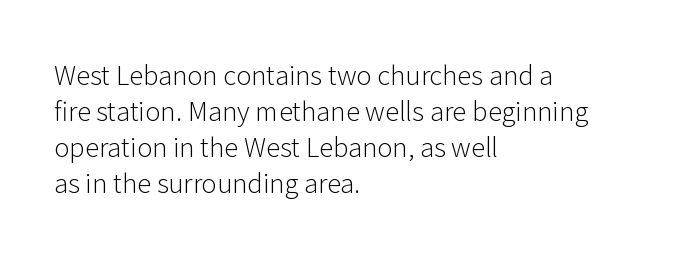
{"italic": "no", "bold": "no", "underline": "no", "align": "left", "line_spacing": "normal", "line_spacing_ratio": 1.39, "letter_spacing": "normal", "letter_spacing_em": 0.0, "glyph_px": 26}
